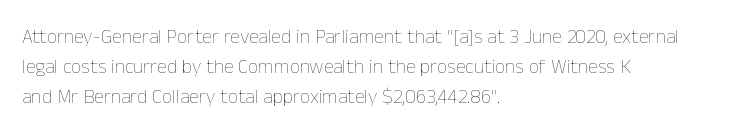
Q: Is the text bold? A: No.
Q: Is the text italic (slanted)? A: No, it is upright.
Q: Is the text underlined? A: No.
Q: How is the paragraph aligned? A: Left-aligned.
Q: Is the spacing between letters normal or unusually wide? A: Normal.
Q: Is the spacing between lines tight, normal or loose? A: Normal.
